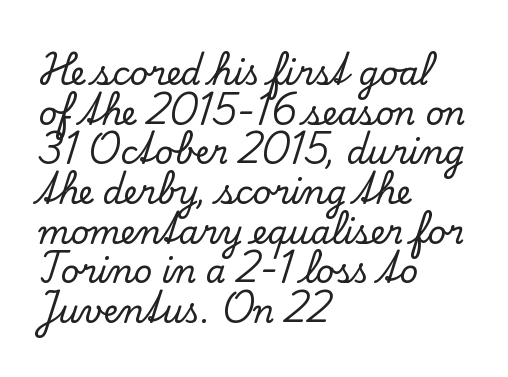
{"serif": "yes", "width": "normal", "stroke_contrast": "low", "x_height": "small", "monospaced": "no", "underline": "no", "align": "left", "line_spacing_ratio": 1.24, "letter_spacing": "normal", "letter_spacing_em": 0.0, "glyph_px": 32}
